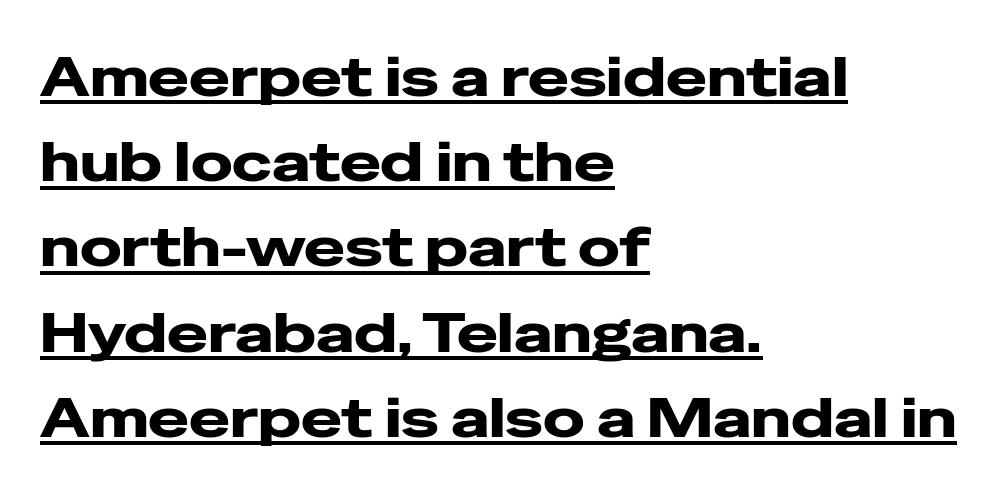
Q: Is the text italic (slanted)? A: No, it is upright.
Q: Is the typeface a serif or a sans-serif typeface? A: Sans-serif.
Q: Is the text underlined? A: Yes.
Q: How is the paragraph aligned? A: Left-aligned.
Q: Is the spacing between letters normal or unusually wide? A: Normal.
Q: Is the spacing between lines tight, normal or loose? A: Normal.
Q: Width (condensed, normal, or wide)? A: Wide.
Q: Stroke contrast? A: Low.
Q: x-height? A: Medium.
Q: Monospaced? A: No.
